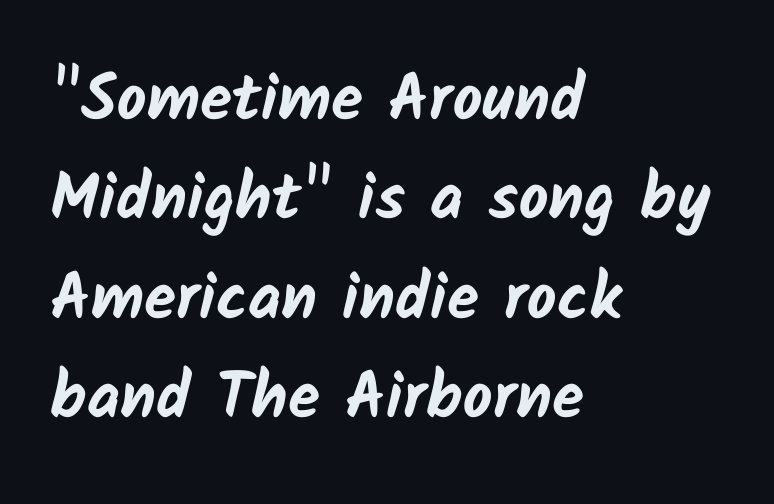
Q: Is the text bold? A: Yes.
Q: Is the typeface a serif or a sans-serif typeface? A: Sans-serif.
Q: Is the text underlined? A: No.
Q: How is the paragraph aligned? A: Left-aligned.
Q: Is the spacing between letters normal or unusually wide? A: Normal.
Q: Is the spacing between lines tight, normal or loose? A: Normal.
Q: Width (condensed, normal, or wide)? A: Normal.
Q: Stroke contrast? A: Low.
Q: x-height? A: Medium.
Q: Monospaced? A: No.
